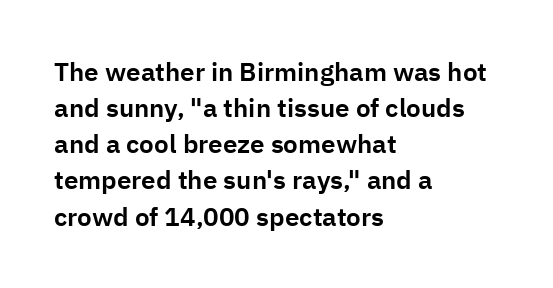
A typesetter would mark this as roman, not italic. Every row of glyphs begins at an identical x-position on the left. Descenders are the only things crossing below the line. Horizontal bands of white between lines are of average thickness.
